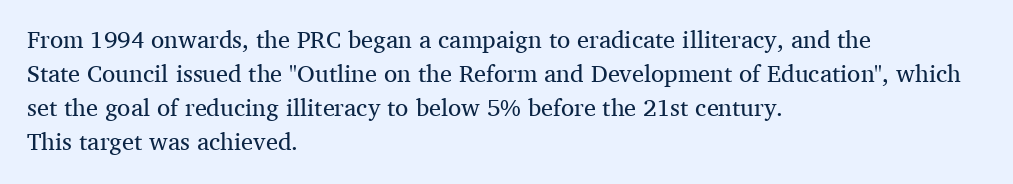
Q: Is the text bold? A: No.
Q: Is the text italic (slanted)? A: No, it is upright.
Q: Is the text underlined? A: No.
Q: How is the paragraph aligned? A: Left-aligned.
Q: Is the spacing between letters normal or unusually wide? A: Normal.
Q: Is the spacing between lines tight, normal or loose? A: Normal.
